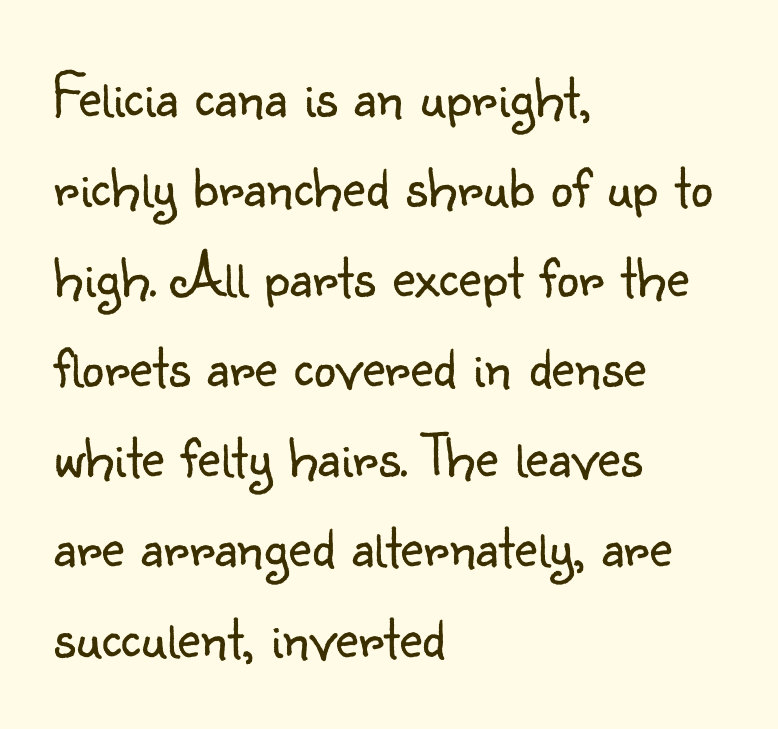
The image shows 63 px light sans-serif type, upright; set left-aligned, normal line spacing (1.43x), normal letter spacing, not underlined; low stroke contrast and a small x-height.
